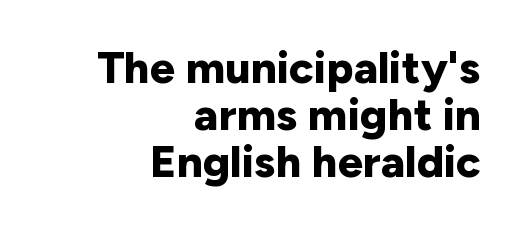
Q: Is the text bold? A: Yes.
Q: Is the text italic (slanted)? A: No, it is upright.
Q: Is the typeface a serif or a sans-serif typeface? A: Sans-serif.
Q: Is the text underlined? A: No.
Q: How is the paragraph aligned? A: Right-aligned.
Q: Is the spacing between letters normal or unusually wide? A: Normal.
Q: Is the spacing between lines tight, normal or loose? A: Tight.
Q: Width (condensed, normal, or wide)? A: Normal.
Q: Stroke contrast? A: Low.
Q: x-height? A: Medium.
Q: Monospaced? A: No.
